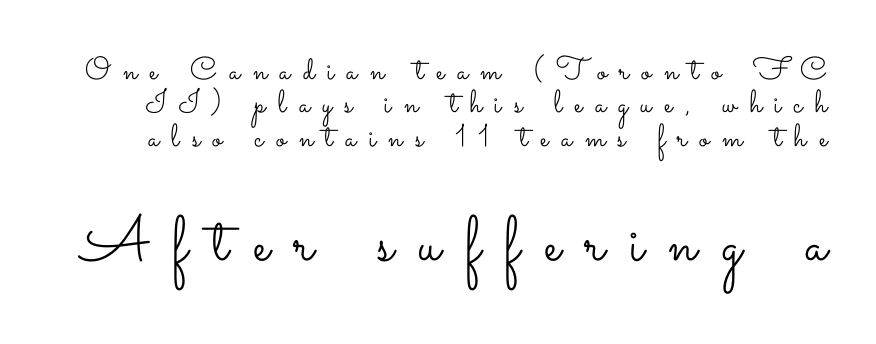
Tracking here is generous; glyphs stand well apart from one another. Unbolded letterforms with no extra heft. Plain, unruled lines of type. These two chunks differ in scale, with the bottom chunk taking the larger measure. Varying glyph widths throughout — classic text-font behaviour.
